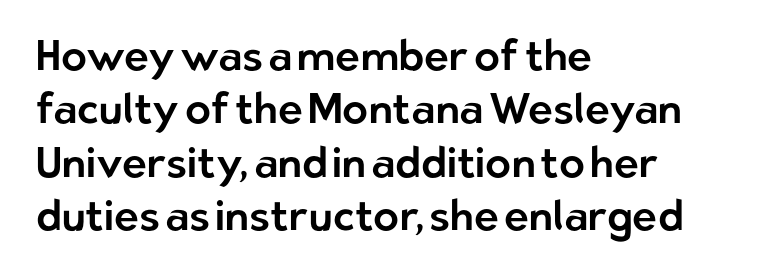
The designer left line spacing at the default. Letter spacing: default. Quick note: underline off. Notice how the stems are strictly vertical — no italics here. The passage shown is typed in a proportional face where columns would drift. The passage shown is typeset with a sans-serif family.
